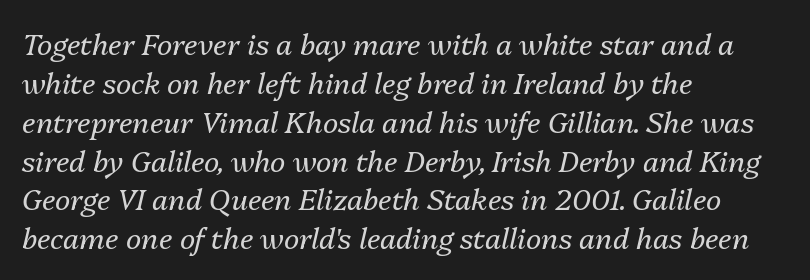
{"italic": "yes", "lean": "right", "slant_degrees": 13, "bold": "no", "weight": "regular", "width": "normal", "stroke_contrast": "medium", "x_height": "medium", "monospaced": "no", "underline": "no", "align": "left", "line_spacing": "normal", "line_spacing_ratio": 1.34, "letter_spacing": "normal", "letter_spacing_em": 0.0, "glyph_px": 29}
